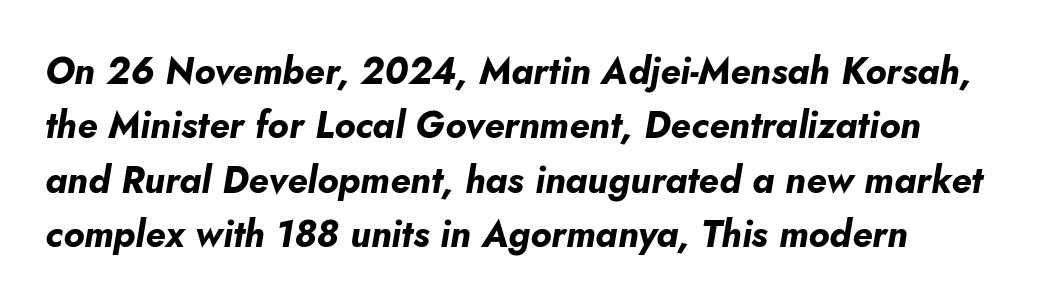
The image shows 37 px bold type, italic (leaning right); set normal line spacing (1.47x), normal letter spacing, not underlined; low stroke contrast and a small x-height.
